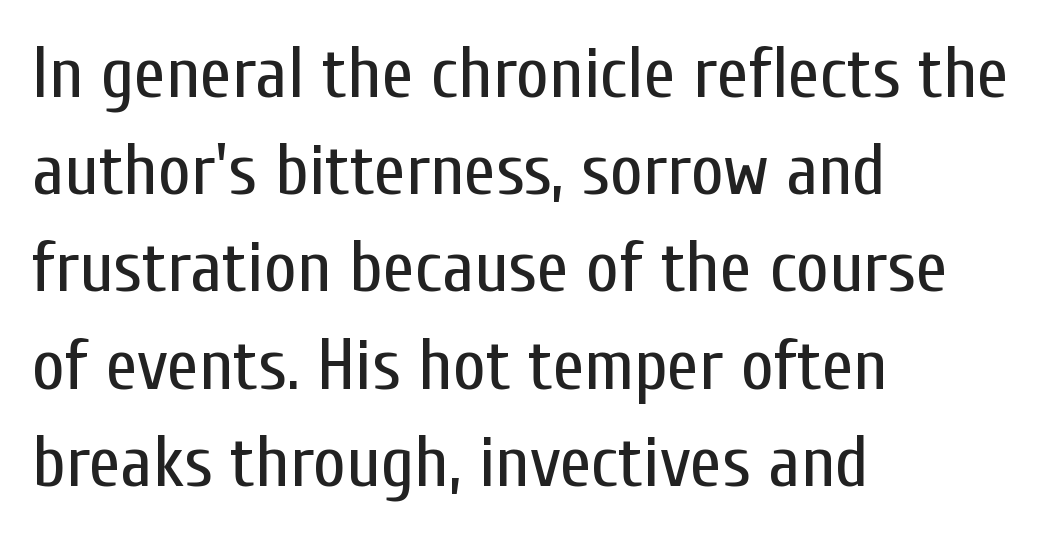
{"serif": "no", "italic": "no", "bold": "no", "weight": "regular", "width": "condensed", "stroke_contrast": "low", "x_height": "medium", "monospaced": "no", "underline": "no", "align": "left", "line_spacing": "normal", "line_spacing_ratio": 1.35, "letter_spacing": "normal", "letter_spacing_em": 0.0, "glyph_px": 72}
